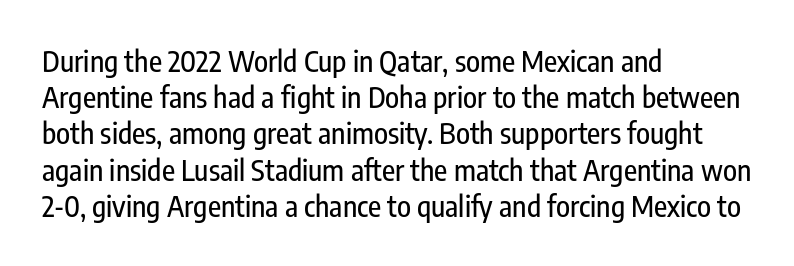
The image shows 29 px condensed sans-serif type, upright; set left-aligned, normal line spacing (1.25x), normal letter spacing, not underlined; low stroke contrast and a medium x-height.
